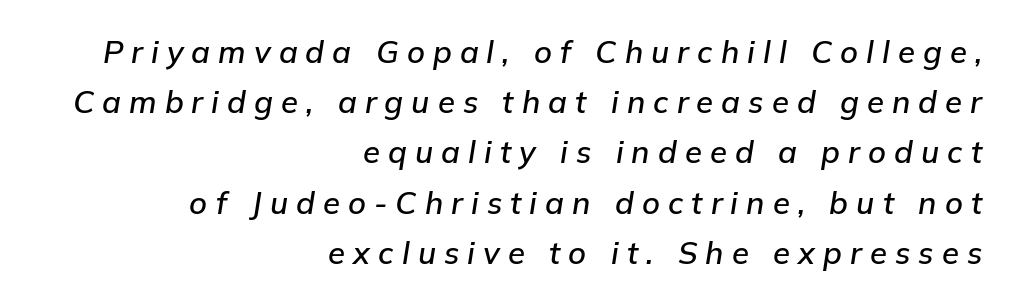
Q: Is the text italic (slanted)? A: Yes, it leans right by about 9 degrees.
Q: Is the text underlined? A: No.
Q: How is the paragraph aligned? A: Right-aligned.
Q: Is the spacing between letters normal or unusually wide? A: Unusually wide.
Q: Is the spacing between lines tight, normal or loose? A: Normal.
Q: Width (condensed, normal, or wide)? A: Normal.
Q: Stroke contrast? A: Low.
Q: x-height? A: Medium.
Q: Monospaced? A: No.
